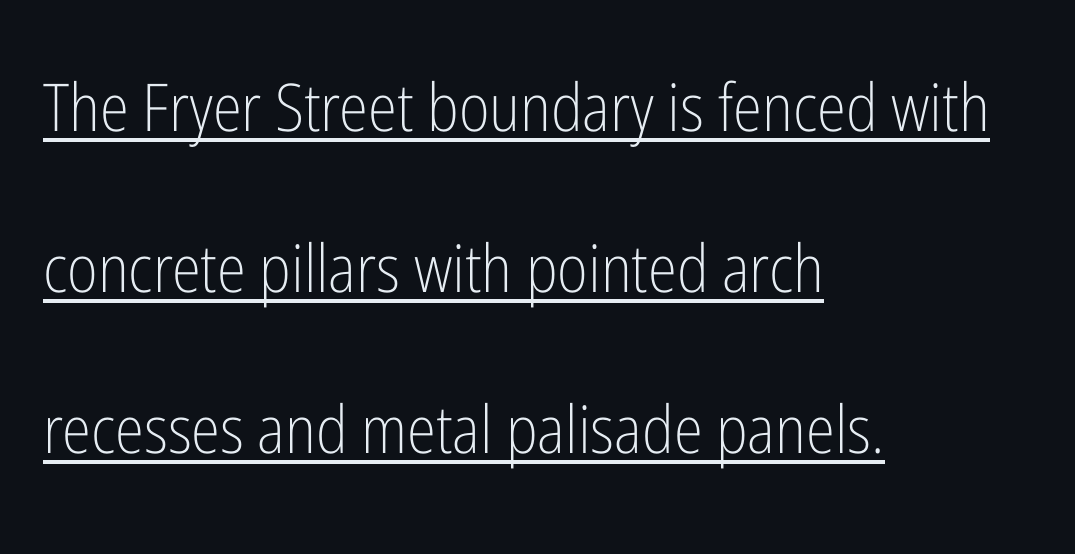
The font's upright variant was chosen for this text. Nothing unusual about the tracking: characters are spaced as the font intends. Does a line run under the words? Yes, clearly. All the whitespace from short lines collects on the right. The face looks like a standard text weight, possibly lighter. Each letter keeps its own natural width here, so spacing adapts to shape.
